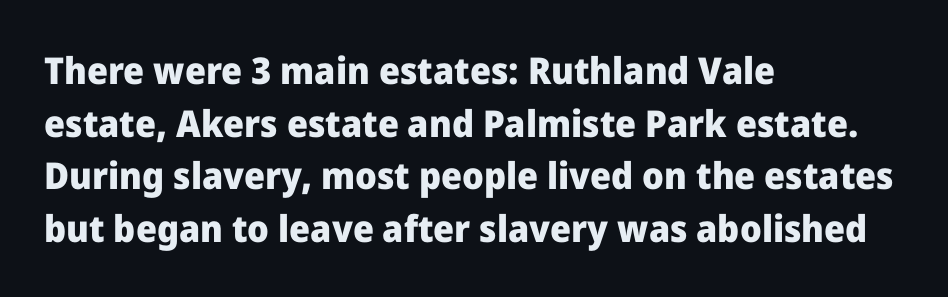
The image shows 37 px heavy sans-serif type, upright; set left-aligned, normal line spacing (1.42x), normal letter spacing, not underlined; low stroke contrast and a medium x-height.
